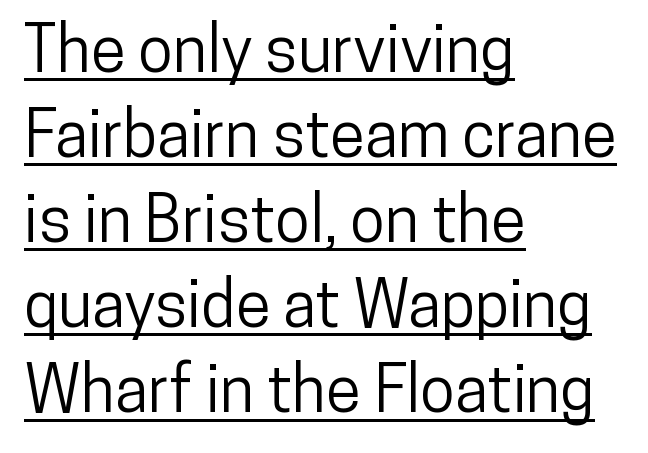
Line beginnings align vertically; line endings do not. What decoration does the sample have? An underline. Letterform terminals end flat and unadorned throughout the passage. Each letter keeps its own natural width here, so spacing adapts to shape. Do the letters lean? They stand straight.
